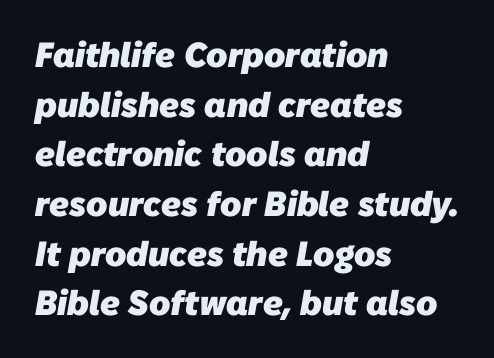
These lines are composed in type without serifs. There is no visible air inserted between adjacent glyphs. The vertical gap from one line to the next is medium. The zone under the glyphs is completely vacant. Where is the straight margin? On the left. Each glyph is drawn with heavy, bold strokes.
